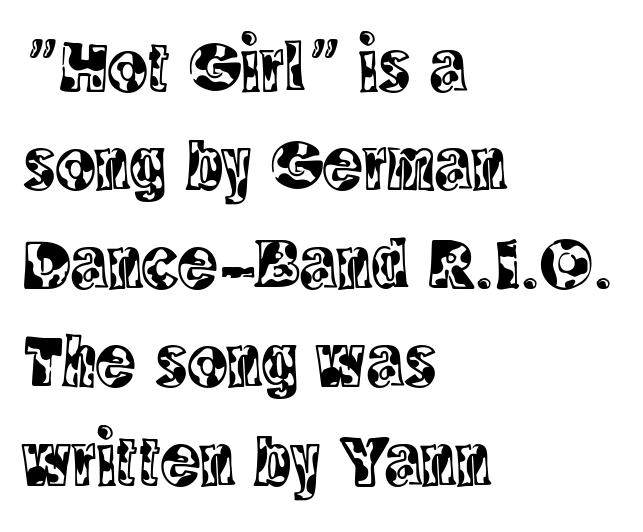
{"serif": "yes", "italic": "no", "width": "condensed", "x_height": "large", "monospaced": "no", "underline": "no", "align": "left", "line_spacing": "normal", "line_spacing_ratio": 1.33, "letter_spacing": "normal", "letter_spacing_em": 0.0, "glyph_px": 74}
